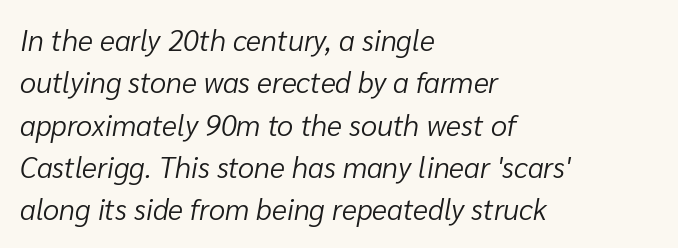
The letterforms sit at book weight or below. Does the copy run flush right? No — it runs flush left. Compared with ordinary roman type, these characters are visibly tilted. Each letter keeps its own natural width here, so spacing adapts to shape. The block of text has a typical density, with ordinary space between rows. A bare baseline throughout the passage.
